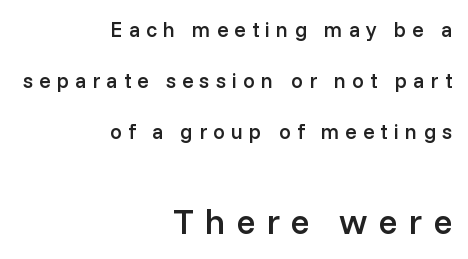
The text block is weighted toward the right margin, trailing off unevenly leftward. This sample has the flowing, uneven cadence of proportional lettering. A typesetter would mark this as roman, not italic. On the weight axis this lands at semibold, roughly 600. The block of text is sparse from top to bottom, with ample space between rows. This sample uses a sans-serif face.
